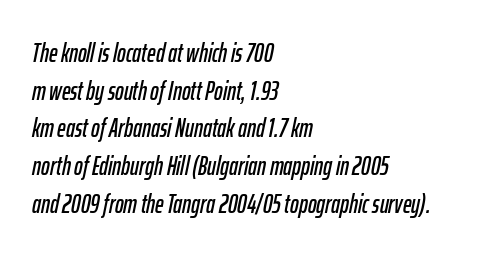
The image shows 26 px text type, italic (leaning right); set left-aligned, normal line spacing (1.45x), normal letter spacing, not underlined.
